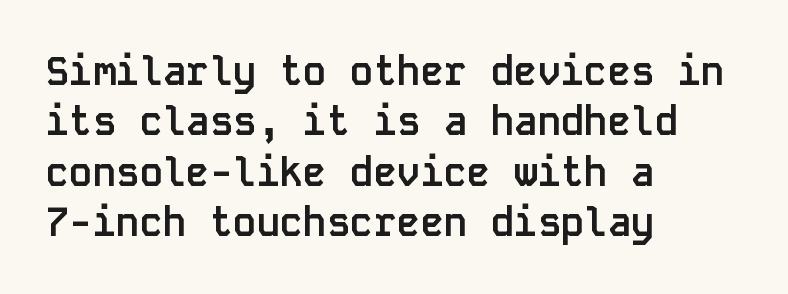
The image shows 39 px semibold sans-serif type, upright, monospaced; set left-aligned, normal line spacing (1.29x), normal letter spacing, not underlined; low stroke contrast and a large x-height.
